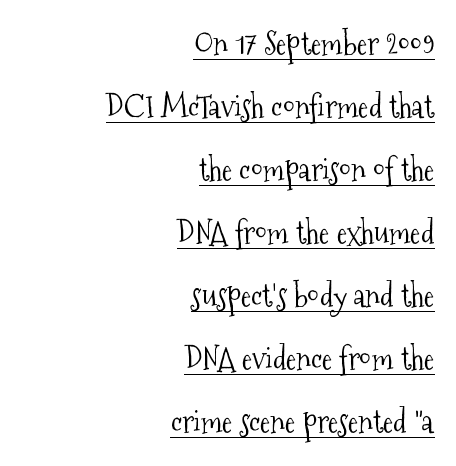
{"serif": "yes", "italic": "no", "bold": "no", "weight": "light", "width": "condensed", "stroke_contrast": "medium", "x_height": "medium", "monospaced": "no", "underline": "yes", "align": "right", "line_spacing": "loose", "line_spacing_ratio": 2.03, "letter_spacing": "normal", "letter_spacing_em": 0.0, "glyph_px": 31}
